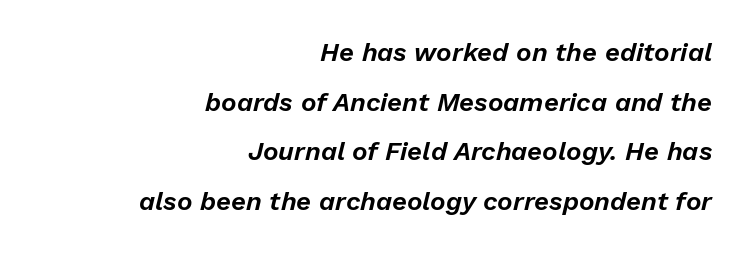
The image shows 26 px text type, italic (leaning right); set right-aligned, loose line spacing (1.91x), normal letter spacing, not underlined.
